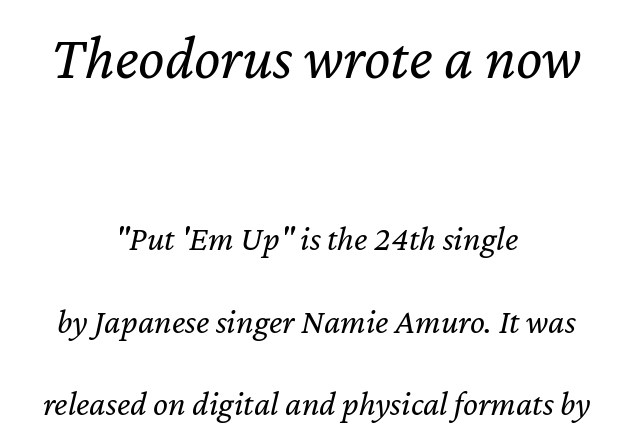
Q: Is the text bold? A: No.
Q: Is the text italic (slanted)? A: Yes, it leans right by about 12 degrees.
Q: Is the text underlined? A: No.
Q: How is the paragraph aligned? A: Centered.
Q: Is the spacing between letters normal or unusually wide? A: Normal.
Q: Is the spacing between lines tight, normal or loose? A: Loose.
Q: Which block of text is set in a larger size, the first (top) or the second (bottom)? A: The first (top) one.
Q: Width (condensed, normal, or wide)? A: Normal.
Q: Stroke contrast? A: Low.
Q: x-height? A: Medium.
Q: Monospaced? A: No.
